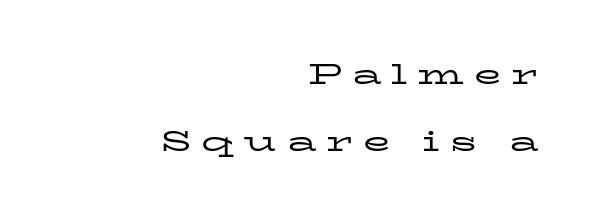
The image shows 28 px regular-weight, wide serif type, upright; set right-aligned, loose line spacing (2.4x), unusually wide letter spacing (+0.35 em), not underlined; low stroke contrast and a medium x-height.
